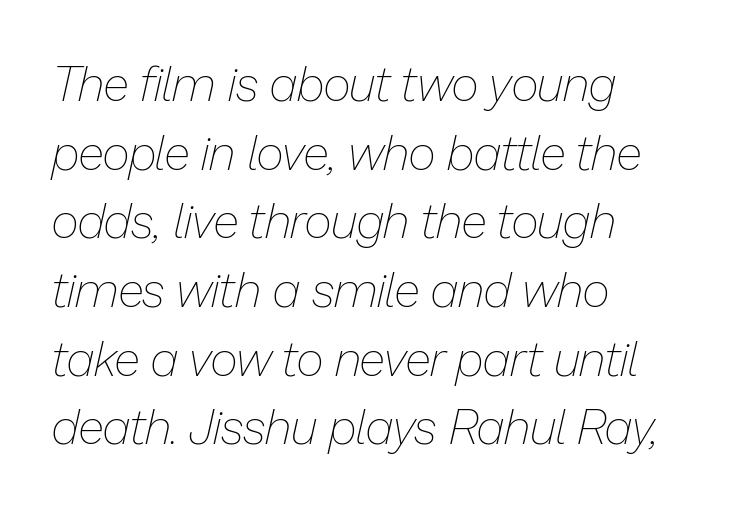
Is there much room between lines? A standard amount, neither cramped nor airy. Does extra space separate the letters? No, they use regular spacing. Does the copy run flush right? No — it runs flush left. Varying glyph widths throughout — classic text-font behaviour. Slant detected: the letters are inclined. Beneath every word, the page is bare.
